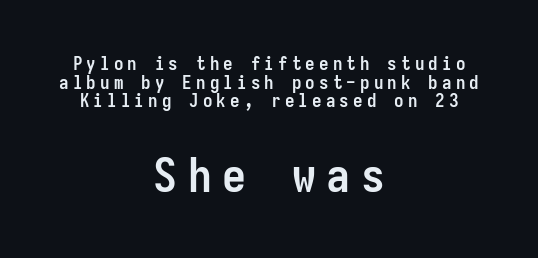
Q: Is the text bold? A: Yes.
Q: Is the text italic (slanted)? A: No, it is upright.
Q: Is the typeface a serif or a sans-serif typeface? A: Sans-serif.
Q: Is the text underlined? A: No.
Q: How is the paragraph aligned? A: Centered.
Q: Is the spacing between letters normal or unusually wide? A: Unusually wide.
Q: Is the spacing between lines tight, normal or loose? A: Tight.
Q: Which block of text is set in a larger size, the first (top) or the second (bottom)? A: The second (bottom) one.
Q: Width (condensed, normal, or wide)? A: Condensed.
Q: Stroke contrast? A: Low.
Q: x-height? A: Medium.
Q: Monospaced? A: Yes.
